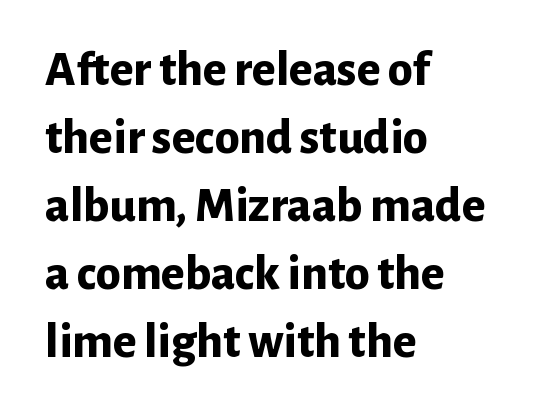
{"serif": "no", "italic": "no", "bold": "yes", "weight": "bold", "width": "normal", "stroke_contrast": "low", "x_height": "medium", "monospaced": "no", "underline": "no", "align": "left", "line_spacing": "normal", "line_spacing_ratio": 1.36, "letter_spacing": "normal", "letter_spacing_em": 0.0, "glyph_px": 50}
